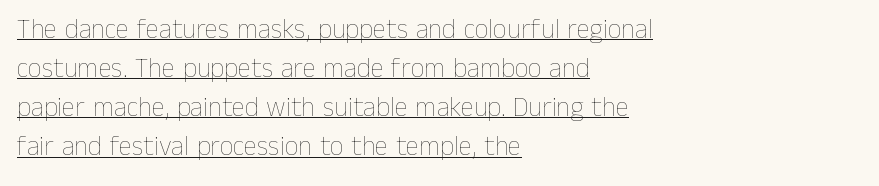
Q: Is the text bold? A: No.
Q: Is the text italic (slanted)? A: No, it is upright.
Q: Is the text underlined? A: Yes.
Q: How is the paragraph aligned? A: Left-aligned.
Q: Is the spacing between letters normal or unusually wide? A: Normal.
Q: Is the spacing between lines tight, normal or loose? A: Normal.
